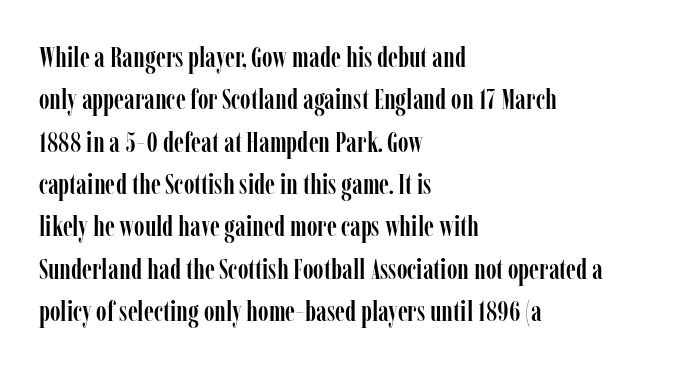
{"serif": "yes", "italic": "no", "width": "condensed", "stroke_contrast": "low", "x_height": "medium", "monospaced": "no", "underline": "no", "align": "left", "line_spacing": "normal", "line_spacing_ratio": 1.46, "letter_spacing": "normal", "letter_spacing_em": 0.0, "glyph_px": 29}
